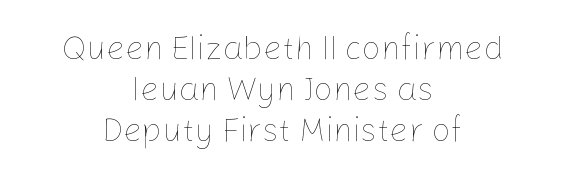
Compared with a flush-left layout, this one balances lines on the center instead. Interline gaps are of average width in this sample. Any mark beneath the type? The region is blank. In terms of letterspacing, this is plain default setting. No extra ink here — the face is not bold. The lettering holds an erect, upright posture throughout.
